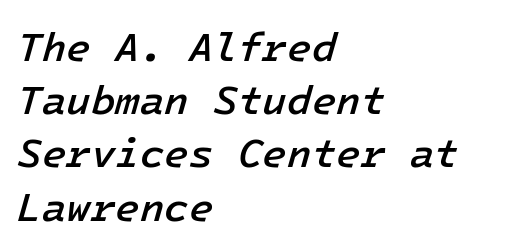
Q: Is the text bold? A: Semi-bold.
Q: Is the text italic (slanted)? A: Yes, it leans right by about 16 degrees.
Q: Is the text underlined? A: No.
Q: How is the paragraph aligned? A: Left-aligned.
Q: Is the spacing between letters normal or unusually wide? A: Normal.
Q: Is the spacing between lines tight, normal or loose? A: Normal.
Q: Width (condensed, normal, or wide)? A: Normal.
Q: Stroke contrast? A: Low.
Q: x-height? A: Medium.
